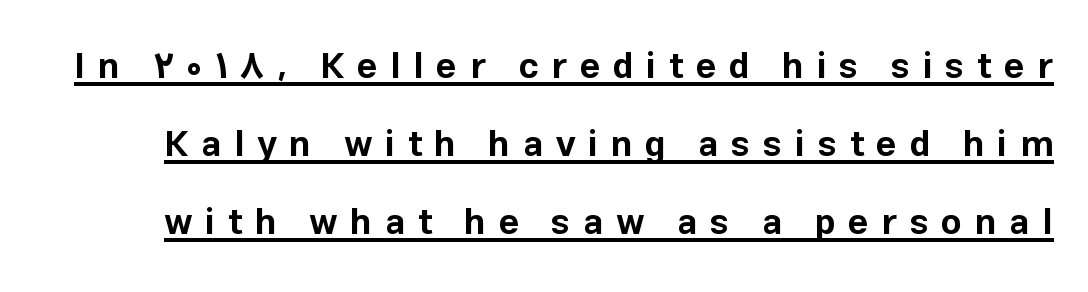
{"serif": "no", "italic": "no", "bold": "yes", "weight": "bold", "width": "normal", "stroke_contrast": "low", "x_height": "medium", "monospaced": "no", "underline": "yes", "line_spacing": "loose", "line_spacing_ratio": 2.17, "letter_spacing": "wide", "letter_spacing_em": 0.35, "glyph_px": 36}
